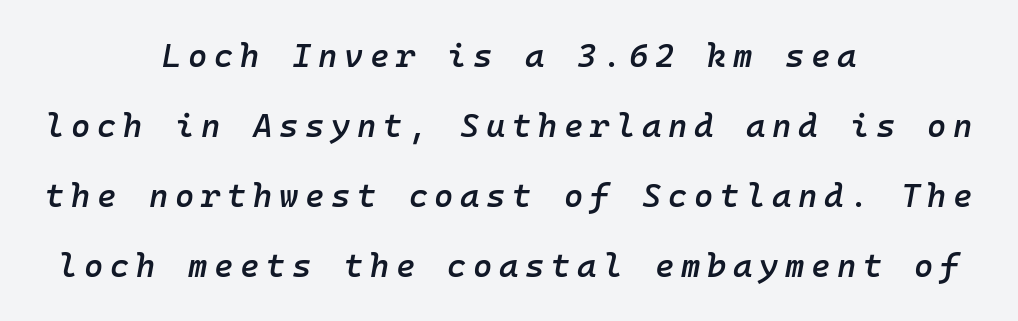
Observe the lean: these are italic letterforms. Casual observation: everything's sitting right in the middle. The designer dialed line spacing up above the default. Letters rest on an invisible, unmarked baseline.
